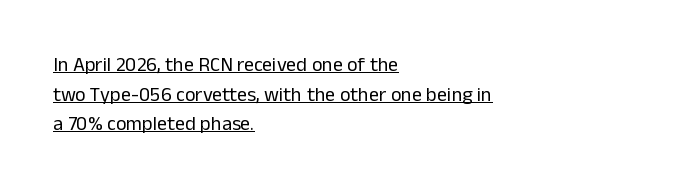
{"italic": "no", "bold": "no", "underline": "yes", "align": "left", "line_spacing": "normal", "line_spacing_ratio": 1.48, "letter_spacing": "normal", "letter_spacing_em": 0.0, "glyph_px": 20}
